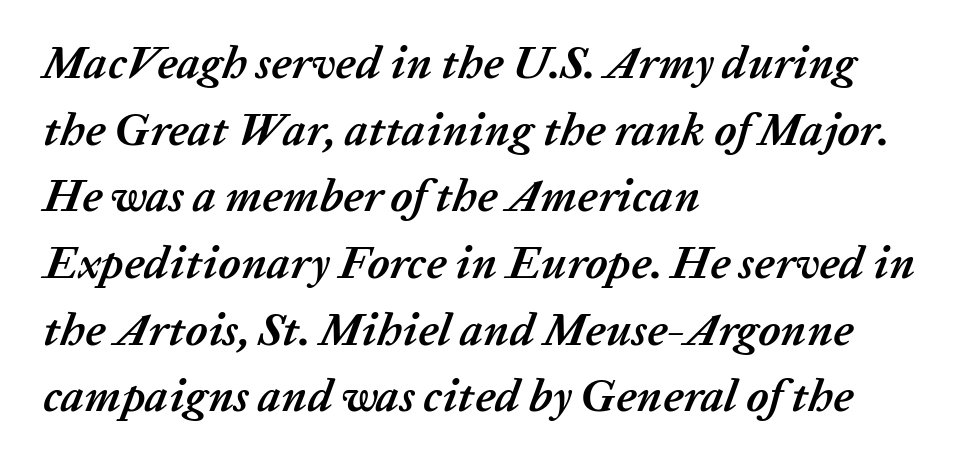
Q: Is the text bold? A: Yes.
Q: Is the text italic (slanted)? A: Yes, it leans right by about 20 degrees.
Q: Is the text underlined? A: No.
Q: How is the paragraph aligned? A: Left-aligned.
Q: Is the spacing between letters normal or unusually wide? A: Normal.
Q: Is the spacing between lines tight, normal or loose? A: Normal.
Q: Width (condensed, normal, or wide)? A: Normal.
Q: Stroke contrast? A: Low.
Q: x-height? A: Medium.
Q: Monospaced? A: No.
